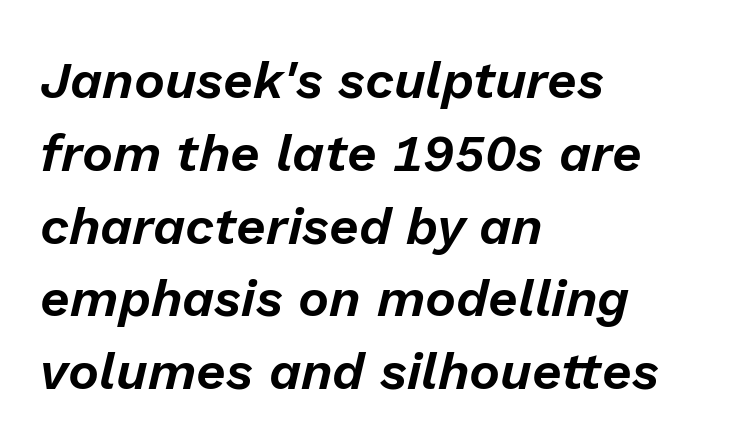
Q: Is the text italic (slanted)? A: Yes, it leans right by about 13 degrees.
Q: Is the text underlined? A: No.
Q: How is the paragraph aligned? A: Left-aligned.
Q: Is the spacing between letters normal or unusually wide? A: Normal.
Q: Is the spacing between lines tight, normal or loose? A: Normal.
Q: Width (condensed, normal, or wide)? A: Normal.
Q: Stroke contrast? A: Low.
Q: x-height? A: Medium.
Q: Monospaced? A: No.
